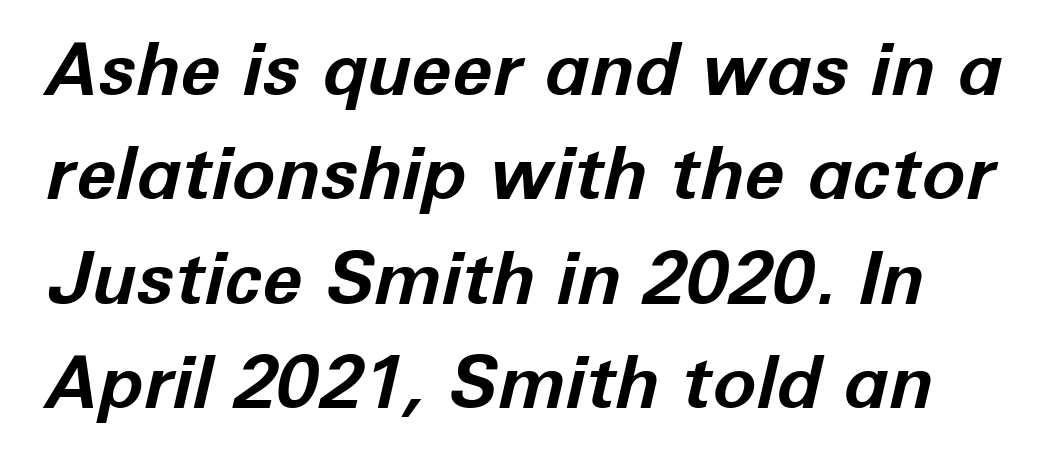
In terms of letterspacing, this is plain default setting. Only glyphs here, with clear space below each row. Pretty heavy lettering here — definitely bold. Character widths vary here, with narrow letters taking less room than wide ones. The designer left line spacing at the default. Slanted lettering throughout.
